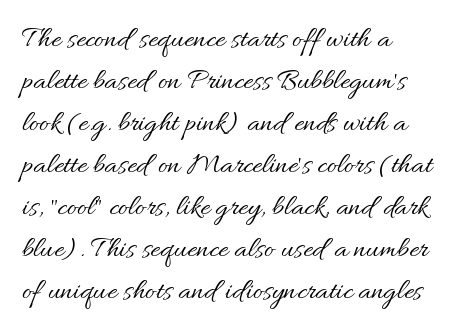
{"bold": "no", "weight": "regular", "width": "normal", "stroke_contrast": "medium", "x_height": "small", "monospaced": "no", "underline": "no", "align": "left", "line_spacing": "normal", "line_spacing_ratio": 1.4, "letter_spacing": "normal", "letter_spacing_em": 0.0, "glyph_px": 30}
